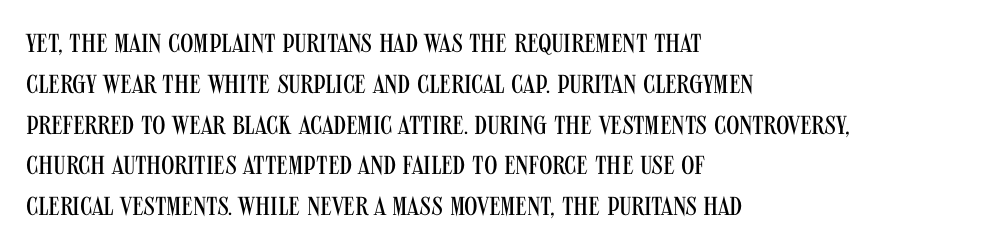
The image shows 26 px text type, upright; set left-aligned, normal line spacing (1.57x), normal letter spacing, not underlined.
